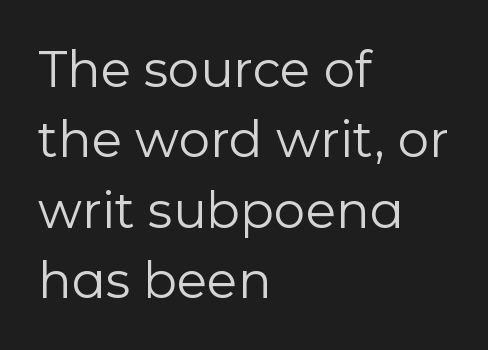
Leftover space on each line is placed entirely after the last word. These glyphs show unthickened strokes, regular width or finer. Nope, not italic — everything's standing straight. The text was rendered using a sans face with plain stroke endings. Between one letter and the next there's only the usual sliver of space. Has an underline been added? It has not.
